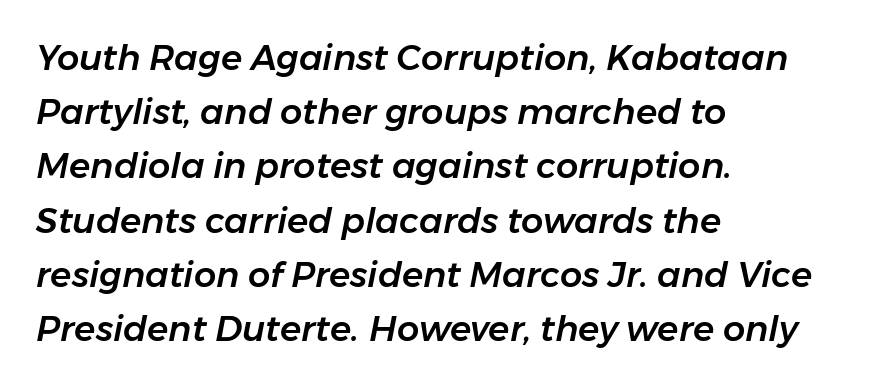
Q: Is the text italic (slanted)? A: Yes, it leans right by about 11 degrees.
Q: Is the text underlined? A: No.
Q: How is the paragraph aligned? A: Left-aligned.
Q: Is the spacing between letters normal or unusually wide? A: Normal.
Q: Is the spacing between lines tight, normal or loose? A: Normal.
Q: Width (condensed, normal, or wide)? A: Normal.
Q: Stroke contrast? A: Low.
Q: x-height? A: Medium.
Q: Monospaced? A: No.
